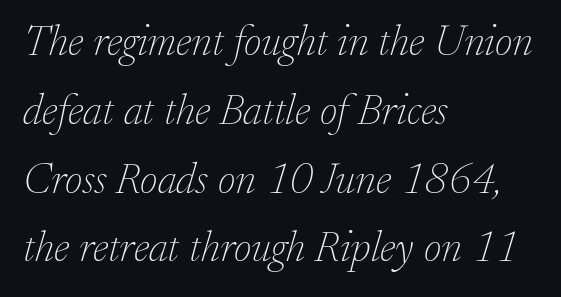
Does the copy run flush right? No — it runs flush left. The passage shown is typeset with a serif family. Ink coverage per letter is moderate at most. Proportional: the letters do not fall into vertical columns.
